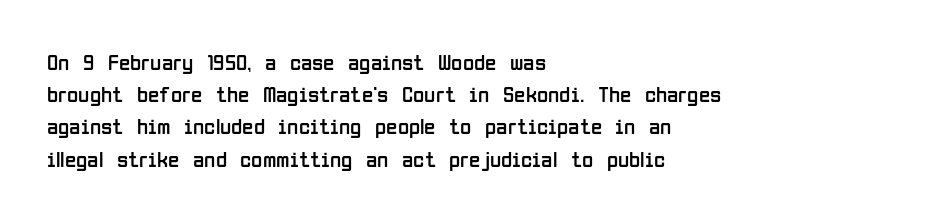
The image shows 23 px text type, upright; set left-aligned, normal line spacing (1.4x), normal letter spacing, not underlined.
